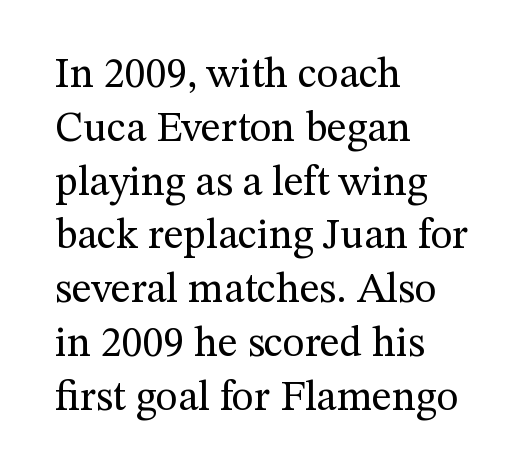
{"serif": "yes", "italic": "no", "bold": "no", "weight": "regular", "width": "normal", "stroke_contrast": "medium", "x_height": "medium", "monospaced": "no", "underline": "no", "align": "left", "line_spacing": "normal", "line_spacing_ratio": 1.28, "letter_spacing": "normal", "letter_spacing_em": 0.0, "glyph_px": 42}
